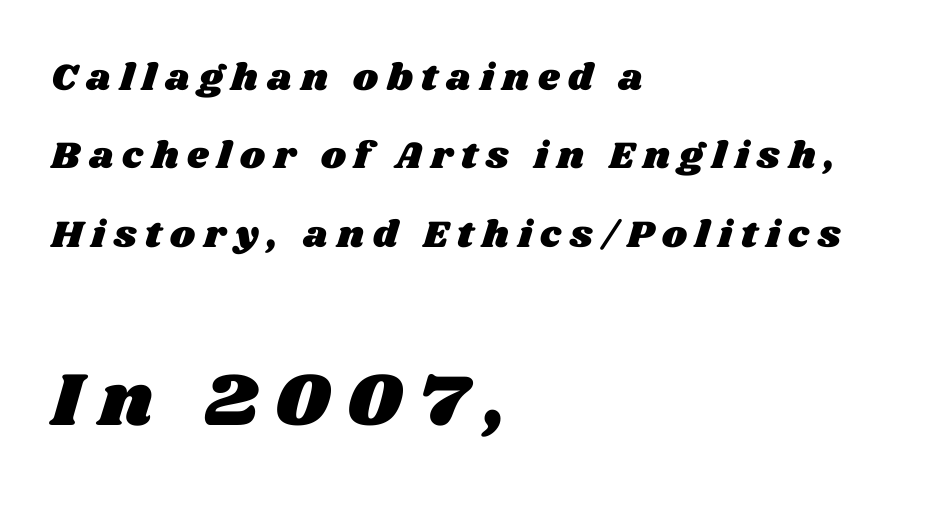
Q: Is the text underlined? A: No.
Q: How is the paragraph aligned? A: Left-aligned.
Q: Is the spacing between letters normal or unusually wide? A: Unusually wide.
Q: Is the spacing between lines tight, normal or loose? A: Loose.
Q: Which block of text is set in a larger size, the first (top) or the second (bottom)? A: The second (bottom) one.
Q: Width (condensed, normal, or wide)? A: Wide.
Q: Stroke contrast? A: Medium.
Q: x-height? A: Large.
Q: Monospaced? A: No.
